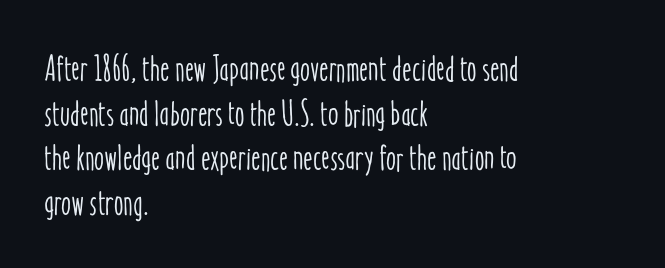
Q: Is the text italic (slanted)? A: No, it is upright.
Q: Is the text underlined? A: No.
Q: How is the paragraph aligned? A: Left-aligned.
Q: Is the spacing between letters normal or unusually wide? A: Normal.
Q: Width (condensed, normal, or wide)? A: Condensed.
Q: Stroke contrast? A: Low.
Q: x-height? A: Medium.
Q: Monospaced? A: No.
